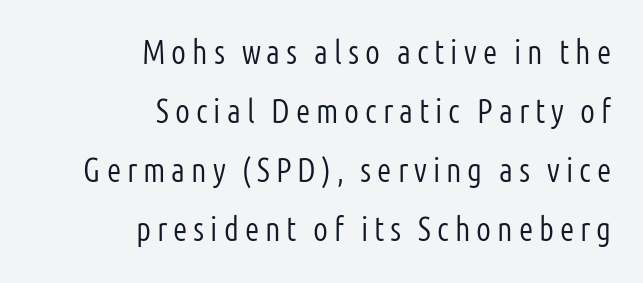
The image shows 33 px light, condensed sans-serif type, upright; set right-aligned, line spacing 1.79x, not underlined; low stroke contrast and a medium x-height.
